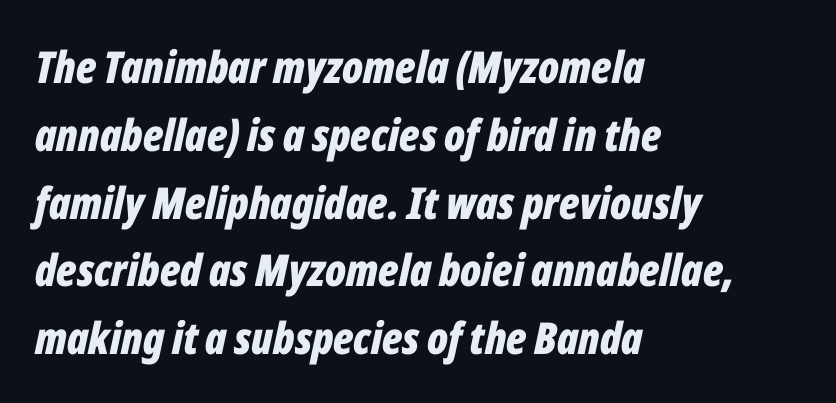
Q: Is the text bold? A: Yes.
Q: Is the text italic (slanted)? A: Yes, it leans right by about 12 degrees.
Q: Is the text underlined? A: No.
Q: How is the paragraph aligned? A: Left-aligned.
Q: Is the spacing between letters normal or unusually wide? A: Normal.
Q: Is the spacing between lines tight, normal or loose? A: Normal.
Q: Width (condensed, normal, or wide)? A: Condensed.
Q: Stroke contrast? A: Low.
Q: x-height? A: Medium.
Q: Monospaced? A: No.
